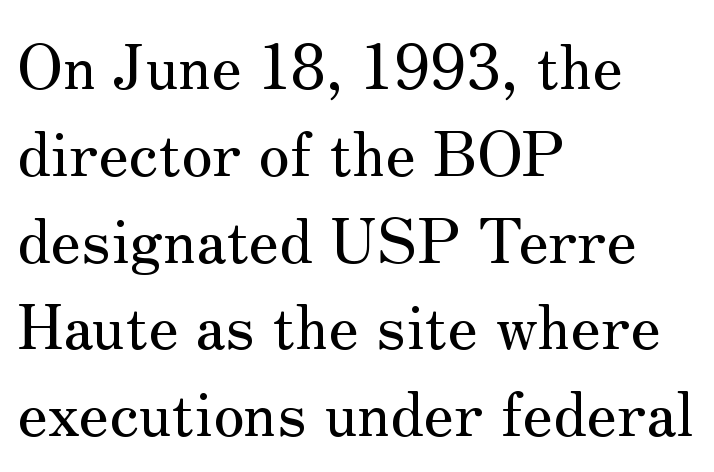
Q: Is the text italic (slanted)? A: No, it is upright.
Q: Is the typeface a serif or a sans-serif typeface? A: Serif.
Q: Is the text underlined? A: No.
Q: How is the paragraph aligned? A: Left-aligned.
Q: Is the spacing between letters normal or unusually wide? A: Normal.
Q: Is the spacing between lines tight, normal or loose? A: Normal.
Q: Width (condensed, normal, or wide)? A: Normal.
Q: Stroke contrast? A: Medium.
Q: x-height? A: Small.
Q: Monospaced? A: No.
